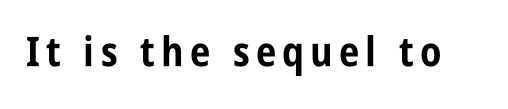
{"serif": "no", "italic": "no", "bold": "yes", "weight": "bold", "width": "condensed", "stroke_contrast": "low", "x_height": "large", "monospaced": "no", "underline": "no", "glyph_px": 41}
